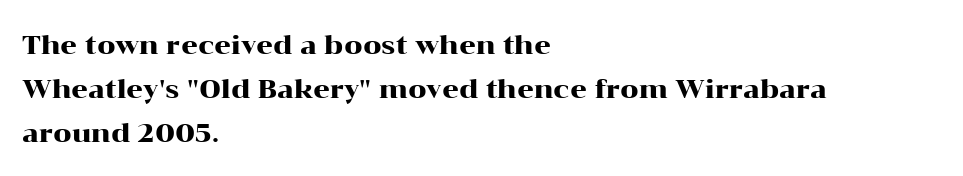
The image shows 26 px text type, upright; set left-aligned, normal line spacing (1.7x), normal letter spacing, not underlined.
